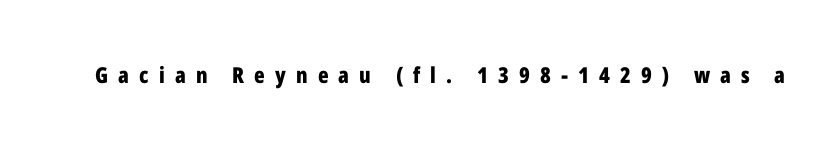
{"italic": "no", "bold": "yes", "underline": "no", "letter_spacing": "wide", "letter_spacing_em": 0.46, "glyph_px": 22}
